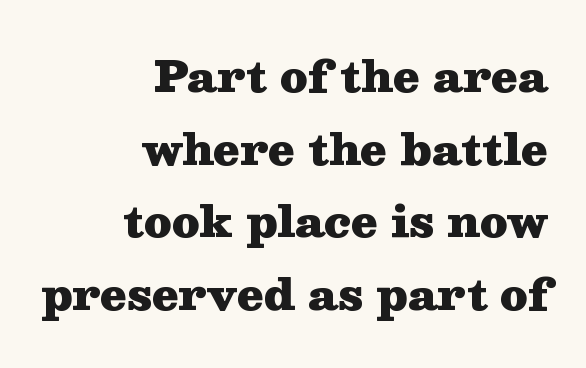
Q: Is the text bold? A: Yes.
Q: Is the text italic (slanted)? A: No, it is upright.
Q: Is the typeface a serif or a sans-serif typeface? A: Serif.
Q: Is the text underlined? A: No.
Q: How is the paragraph aligned? A: Right-aligned.
Q: Is the spacing between letters normal or unusually wide? A: Normal.
Q: Is the spacing between lines tight, normal or loose? A: Normal.
Q: Width (condensed, normal, or wide)? A: Wide.
Q: Stroke contrast? A: Medium.
Q: x-height? A: Medium.
Q: Monospaced? A: No.
